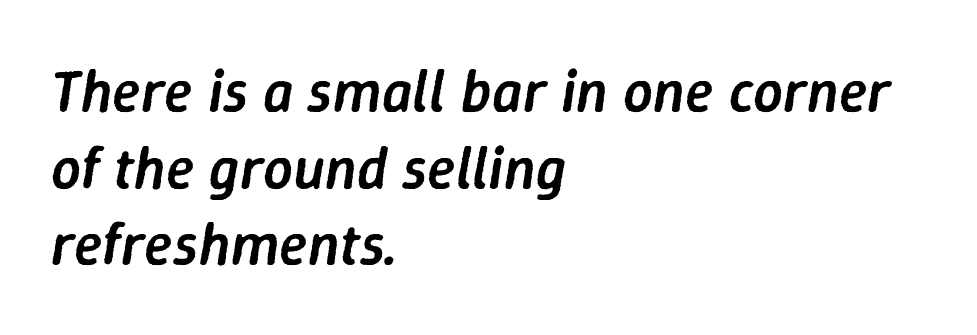
Q: Is the text bold? A: Semi-bold.
Q: Is the text italic (slanted)? A: Yes, it leans right by about 9 degrees.
Q: Is the text underlined? A: No.
Q: How is the paragraph aligned? A: Left-aligned.
Q: Is the spacing between letters normal or unusually wide? A: Normal.
Q: Is the spacing between lines tight, normal or loose? A: Normal.
Q: Width (condensed, normal, or wide)? A: Normal.
Q: Stroke contrast? A: Low.
Q: x-height? A: Medium.
Q: Monospaced? A: No.
